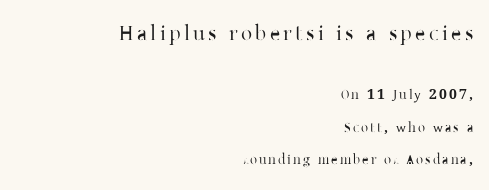
{"italic": "no", "underline": "no", "align": "right", "line_spacing": "loose", "line_spacing_ratio": 2.31, "larger_block": "first", "size_ratio": 1.57, "glyph_px": 22}
